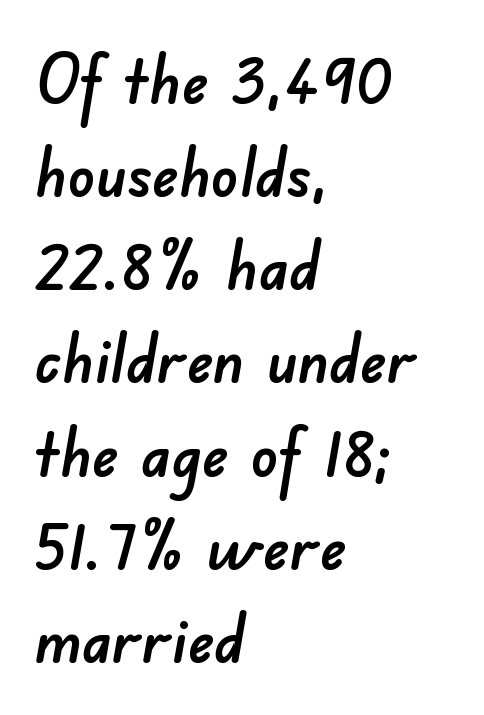
{"serif": "no", "width": "normal", "stroke_contrast": "low", "x_height": "small", "monospaced": "no", "underline": "no", "align": "left", "line_spacing": "normal", "line_spacing_ratio": 1.39, "letter_spacing": "normal", "letter_spacing_em": 0.0, "glyph_px": 67}
